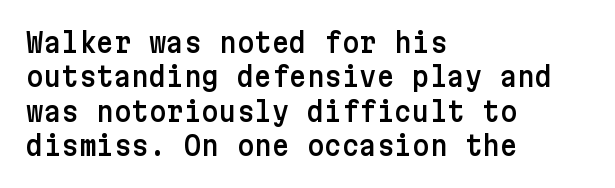
The image shows 27 px text type, upright; set left-aligned, normal line spacing (1.27x), normal letter spacing, not underlined.
